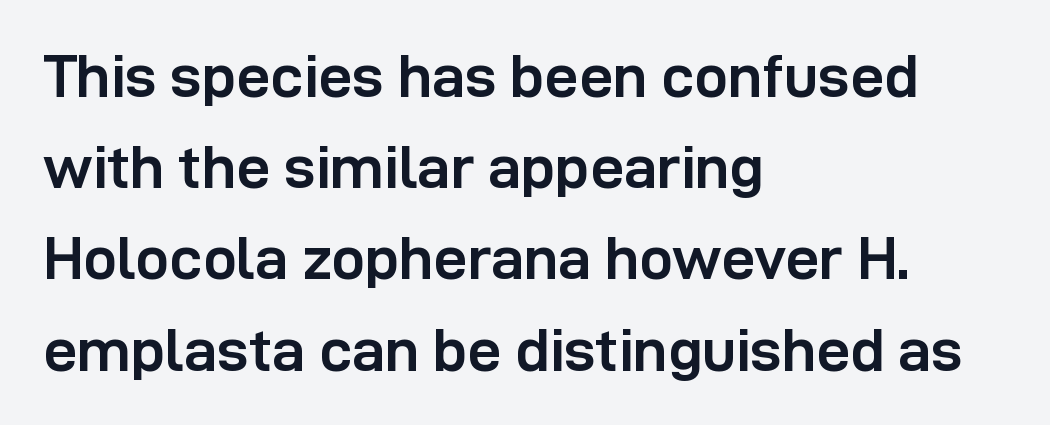
This is sans-serif lettering, the kind often seen on screens and signage. The space directly below the letters is spotless. Quick note: interline space is typical. Line starts are locked; line ends wander.
